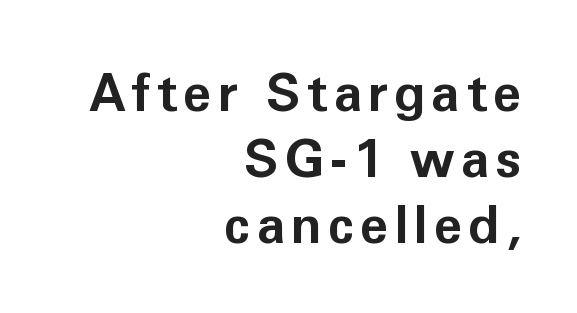
The image shows 52 px bold sans-serif type, upright; set right-aligned, normal line spacing (1.27x), not underlined; low stroke contrast and a medium x-height.
